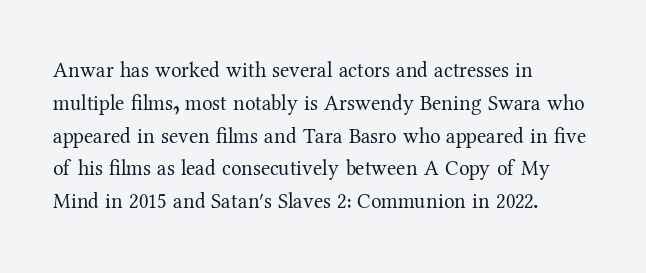
{"italic": "no", "bold": "no", "underline": "no", "align": "left", "line_spacing": "normal", "line_spacing_ratio": 1.56, "letter_spacing": "normal", "letter_spacing_em": 0.0, "glyph_px": 21}
